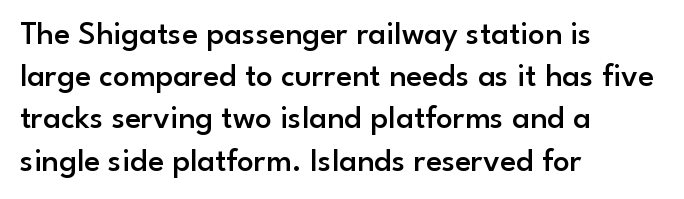
The letters stand upright; this is a roman face. Every row of glyphs begins at an identical x-position on the left. Typesetter's note: demi weight, one step under bold. Between one letter and the next there's only the usual sliver of space. Varying glyph widths throughout — classic text-font behaviour. The characters display no serif detailing; their extremities are plain.
